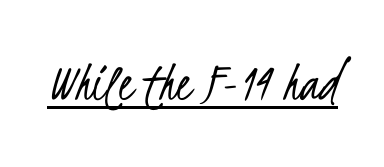
The image shows 57 px light, condensed sans-serif type; set normal letter spacing, underlined; low stroke contrast and a small x-height.
